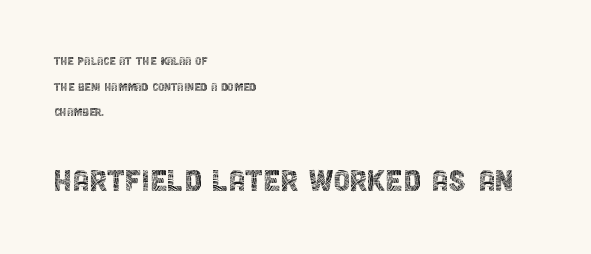
Q: Is the text bold? A: No.
Q: Is the text italic (slanted)? A: No, it is upright.
Q: Is the typeface a serif or a sans-serif typeface? A: Sans-serif.
Q: Is the text underlined? A: No.
Q: How is the paragraph aligned? A: Left-aligned.
Q: Is the spacing between letters normal or unusually wide? A: Normal.
Q: Which block of text is set in a larger size, the first (top) or the second (bottom)? A: The second (bottom) one.
Q: Width (condensed, normal, or wide)? A: Condensed.
Q: x-height? A: Large.
Q: Monospaced? A: No.
